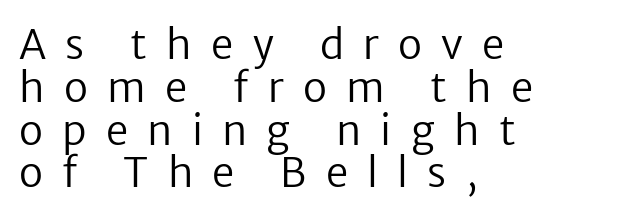
The image shows 40 px regular-weight sans-serif type, upright; set left-aligned, tight line spacing (1.07x), unusually wide letter spacing (+0.48 em), not underlined; low stroke contrast and a medium x-height.
